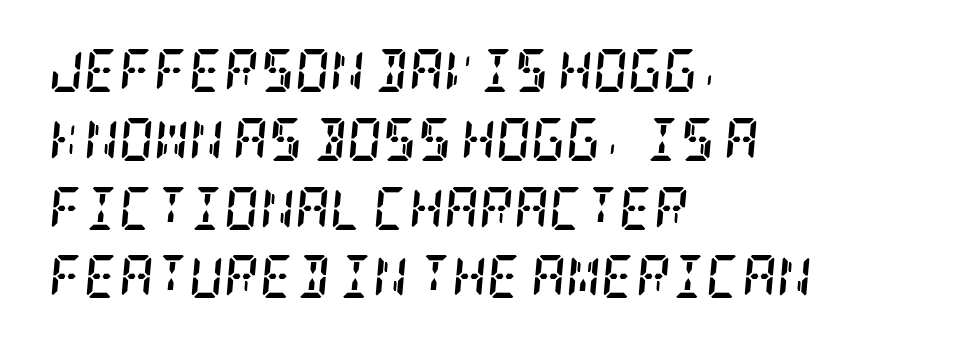
Q: Is the text bold? A: Yes.
Q: Is the text italic (slanted)? A: Yes, it leans right by about 5 degrees.
Q: Is the typeface a serif or a sans-serif typeface? A: Serif.
Q: Is the text underlined? A: No.
Q: How is the paragraph aligned? A: Left-aligned.
Q: Is the spacing between letters normal or unusually wide? A: Normal.
Q: Is the spacing between lines tight, normal or loose? A: Normal.
Q: Width (condensed, normal, or wide)? A: Condensed.
Q: Stroke contrast? A: Low.
Q: x-height? A: Large.
